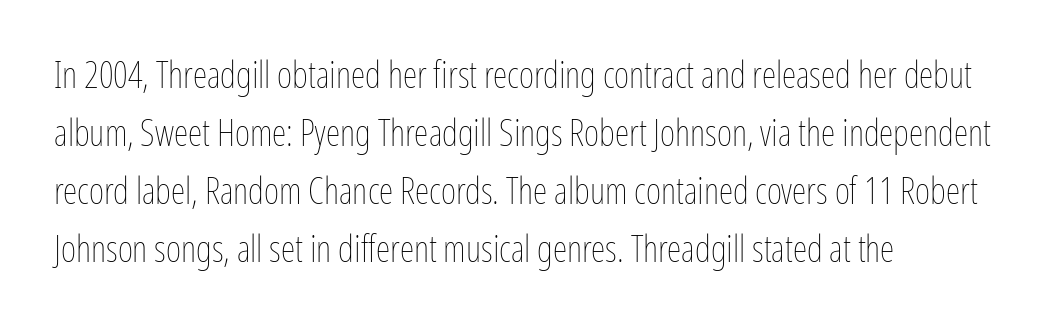
Nothing heavy about these letters — not bold at all. Notice how descenders clear the ascenders below comfortably — that's standard leading. Notice how the passage keeps a crisp vertical edge on the left only. Just letters on the line, the space beneath them empty. Observe the ordinary spacing: letters are neighbours, not strangers. Posture: vertical.
